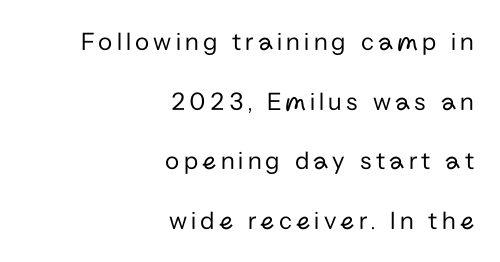
Q: Is the text bold? A: No.
Q: Is the text italic (slanted)? A: No, it is upright.
Q: Is the text underlined? A: No.
Q: How is the paragraph aligned? A: Right-aligned.
Q: Is the spacing between lines tight, normal or loose? A: Loose.
